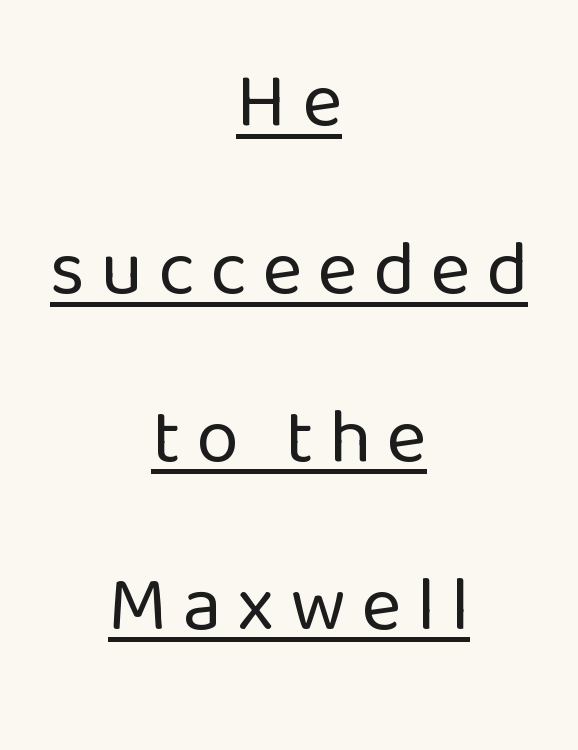
Check where the strokes stop: nothing finishes them off — pure sans. Note the varied advance widths — an 'i' is clearly narrower than an 'm'. The gaps between neighbouring characters are conspicuously large. Is the type heavy? It reads as light-to-regular instead. If you measured baseline to baseline, you'd find a long distance.
